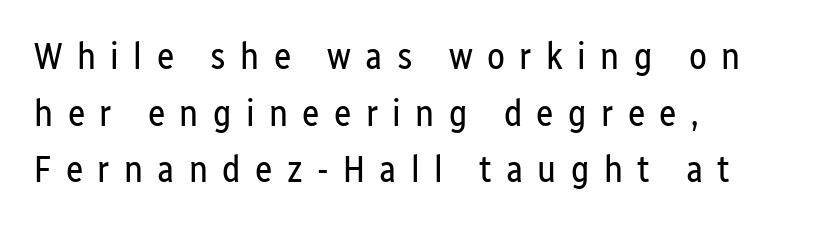
The image shows 37 px regular-weight, condensed sans-serif type, upright; set left-aligned, normal line spacing (1.53x), unusually wide letter spacing (+0.39 em), not underlined; low stroke contrast and a medium x-height.
